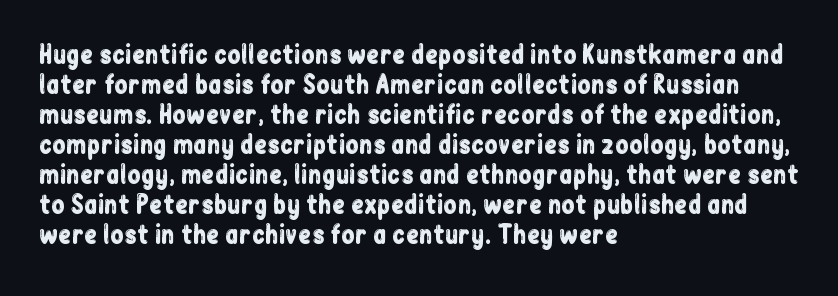
{"italic": "no", "underline": "no", "align": "left", "line_spacing": "normal", "line_spacing_ratio": 1.25, "letter_spacing": "normal", "letter_spacing_em": 0.0, "glyph_px": 24}
